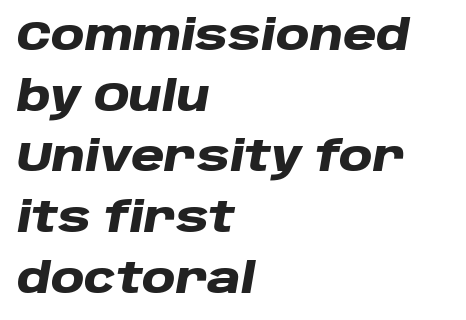
Q: Is the text bold? A: Yes.
Q: Is the text italic (slanted)? A: Yes, it leans right by about 10 degrees.
Q: Is the text underlined? A: No.
Q: How is the paragraph aligned? A: Left-aligned.
Q: Is the spacing between letters normal or unusually wide? A: Normal.
Q: Is the spacing between lines tight, normal or loose? A: Normal.
Q: Width (condensed, normal, or wide)? A: Wide.
Q: Stroke contrast? A: Low.
Q: x-height? A: Large.
Q: Monospaced? A: No.
